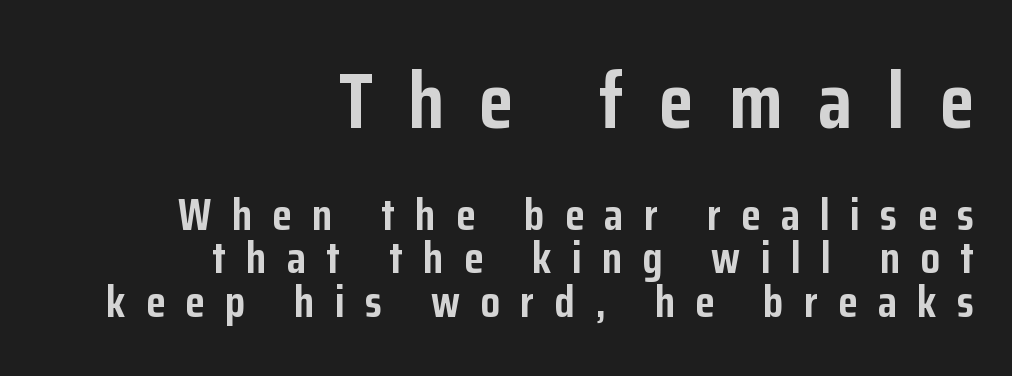
{"serif": "no", "italic": "no", "bold": "yes", "weight": "semibold", "width": "condensed", "stroke_contrast": "low", "x_height": "medium", "monospaced": "no", "underline": "no", "align": "right", "line_spacing": "tight", "line_spacing_ratio": 0.97, "letter_spacing": "wide", "letter_spacing_em": 0.45, "larger_block": "first", "size_ratio": 1.76, "glyph_px": 79}
